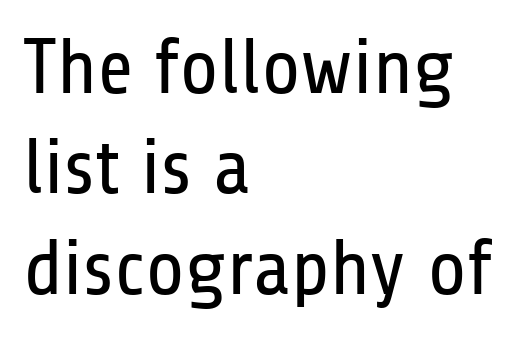
Are there feet on the stems? There aren't — it's a sans. These lines keep a tight, regular rhythm from letter to letter. The passage shown stacks its lines at a standard gap. Plain, unruled lines of type.
